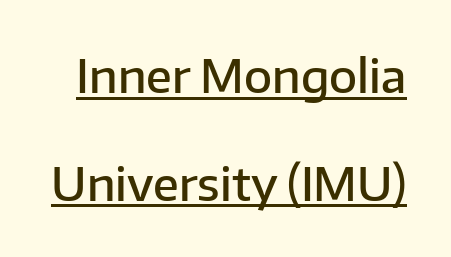
{"serif": "no", "italic": "no", "bold": "semi", "weight": "semibold", "width": "normal", "stroke_contrast": "low", "x_height": "medium", "monospaced": "no", "underline": "yes", "line_spacing": "loose", "line_spacing_ratio": 2.34, "letter_spacing": "normal", "letter_spacing_em": 0.0, "glyph_px": 46}
